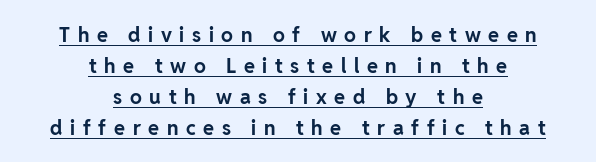
Looks like someone drew a line under every word here. The letterforms stand isolated, each surrounded by extra space. The paragraph has two soft edges and a firm central axis. Is the type bold? Yes — the strokes are clearly thick and heavy.
